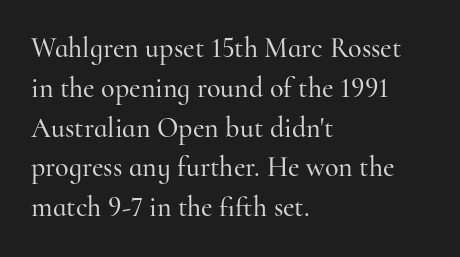
{"serif": "yes", "italic": "no", "width": "normal", "stroke_contrast": "high", "x_height": "small", "monospaced": "no", "underline": "no", "align": "left", "line_spacing": "normal", "line_spacing_ratio": 1.42, "letter_spacing": "normal", "letter_spacing_em": 0.0, "glyph_px": 28}
